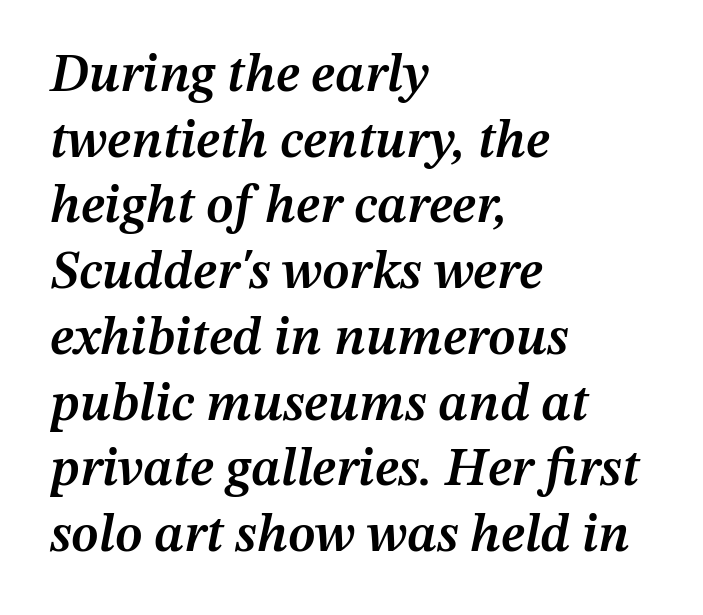
{"italic": "yes", "lean": "right", "slant_degrees": 12, "bold": "semi", "weight": "semibold", "width": "normal", "stroke_contrast": "medium", "x_height": "medium", "monospaced": "no", "underline": "no", "align": "left", "line_spacing_ratio": 1.24, "letter_spacing": "normal", "letter_spacing_em": 0.0, "glyph_px": 53}
